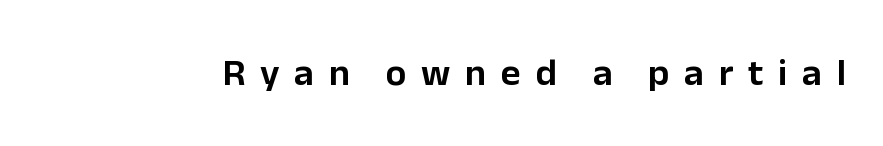
Q: Is the text italic (slanted)? A: No, it is upright.
Q: Is the typeface a serif or a sans-serif typeface? A: Sans-serif.
Q: Is the text underlined? A: No.
Q: Is the spacing between letters normal or unusually wide? A: Unusually wide.
Q: Width (condensed, normal, or wide)? A: Normal.
Q: Stroke contrast? A: Low.
Q: x-height? A: Medium.
Q: Monospaced? A: No.
